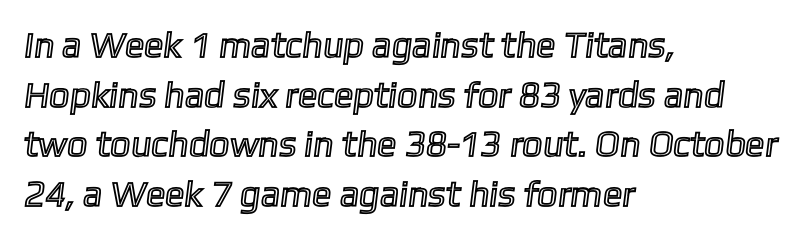
{"width": "normal", "x_height": "medium", "monospaced": "no", "underline": "no", "align": "left", "line_spacing": "normal", "line_spacing_ratio": 1.38, "letter_spacing": "normal", "letter_spacing_em": 0.0, "glyph_px": 36}
